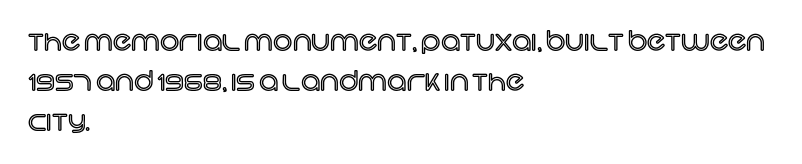
Q: Is the text italic (slanted)? A: No, it is upright.
Q: Is the text underlined? A: No.
Q: How is the paragraph aligned? A: Left-aligned.
Q: Is the spacing between letters normal or unusually wide? A: Normal.
Q: Is the spacing between lines tight, normal or loose? A: Normal.
